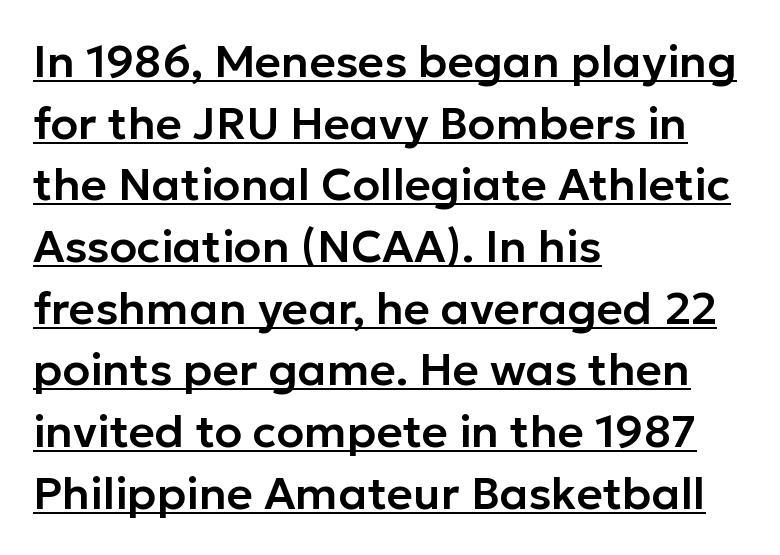
Line spacing here is normal. Think of a printed novel: that variable character pitch is what you see here. Underlining? Definitely there. This is sans-serif lettering, the kind often seen on screens and signage.
